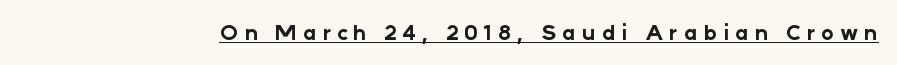
{"italic": "no", "bold": "yes", "underline": "yes", "letter_spacing": "wide", "letter_spacing_em": 0.29, "glyph_px": 21}
